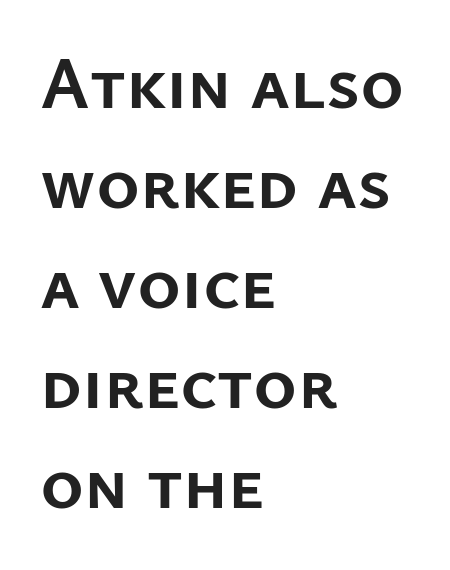
{"serif": "no", "italic": "no", "bold": "yes", "weight": "semibold", "width": "normal", "stroke_contrast": "low", "x_height": "medium", "monospaced": "no", "underline": "no", "align": "left", "line_spacing": "normal", "line_spacing_ratio": 1.35, "letter_spacing": "normal", "letter_spacing_em": 0.0, "glyph_px": 74}
